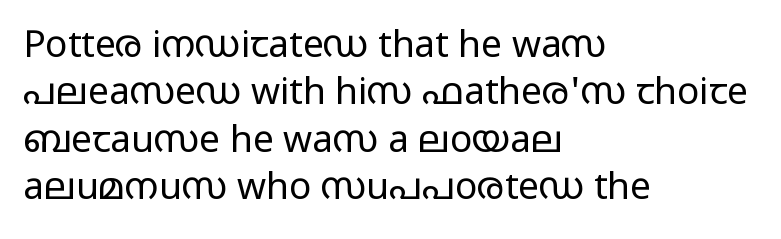
{"serif": "no", "italic": "no", "bold": "no", "weight": "light", "width": "wide", "stroke_contrast": "low", "x_height": "medium", "monospaced": "no", "underline": "no", "align": "left", "line_spacing": "normal", "line_spacing_ratio": 1.28, "letter_spacing": "normal", "letter_spacing_em": 0.0, "glyph_px": 37}
